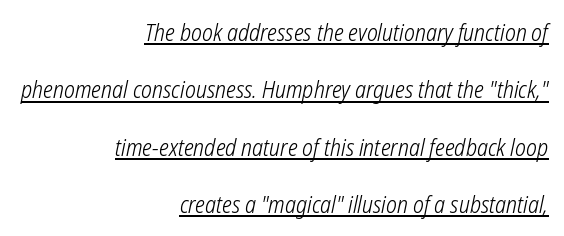
Q: Is the text bold? A: No.
Q: Is the text underlined? A: Yes.
Q: How is the paragraph aligned? A: Right-aligned.
Q: Is the spacing between letters normal or unusually wide? A: Normal.
Q: Is the spacing between lines tight, normal or loose? A: Loose.
